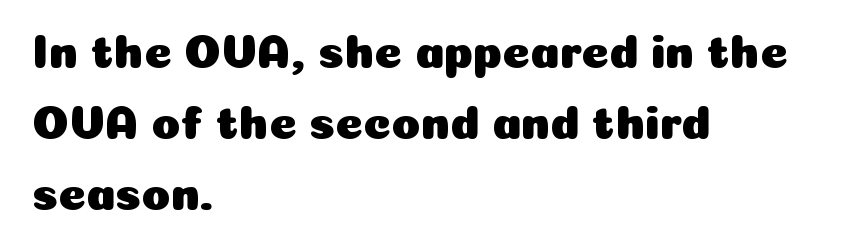
Quick note: not italic, upright. Proportional: the letters do not fall into vertical columns. Caption: standard tracking, unaltered. Rule under the text: the space is simply empty. You can tell from the bare stems that sans-serif type was used. Baseline-to-baseline distance is the conventional proportion of letter height.
